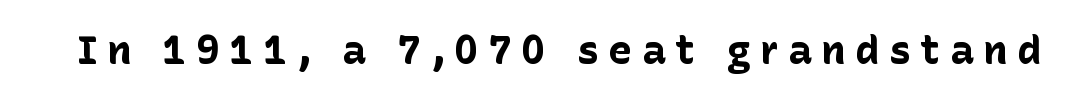
{"serif": "no", "italic": "no", "bold": "yes", "weight": "bold", "width": "normal", "stroke_contrast": "low", "x_height": "medium", "monospaced": "no", "underline": "no", "letter_spacing": "wide", "letter_spacing_em": 0.24, "glyph_px": 40}
